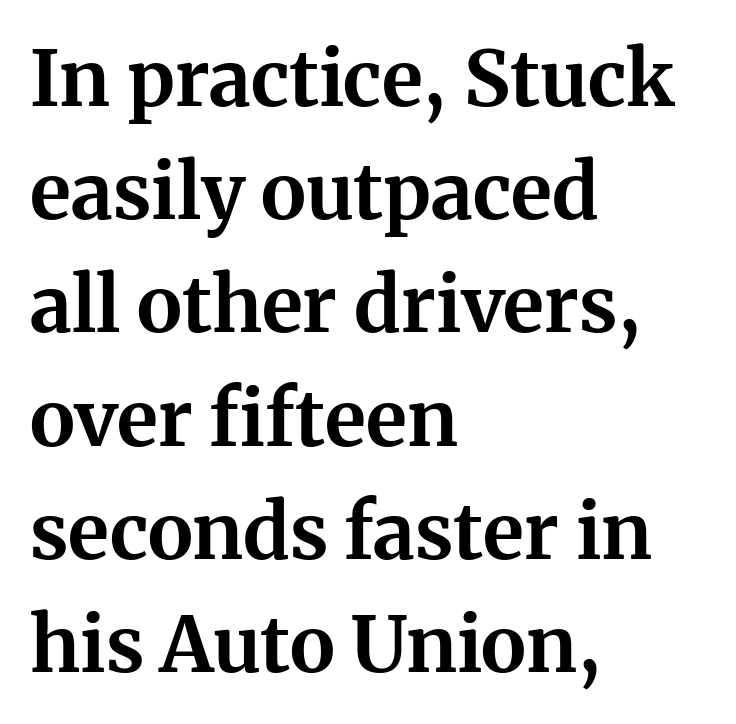
The image shows 77 px bold serif type, upright; set left-aligned, normal line spacing (1.47x), normal letter spacing, not underlined; medium stroke contrast and a medium x-height.
